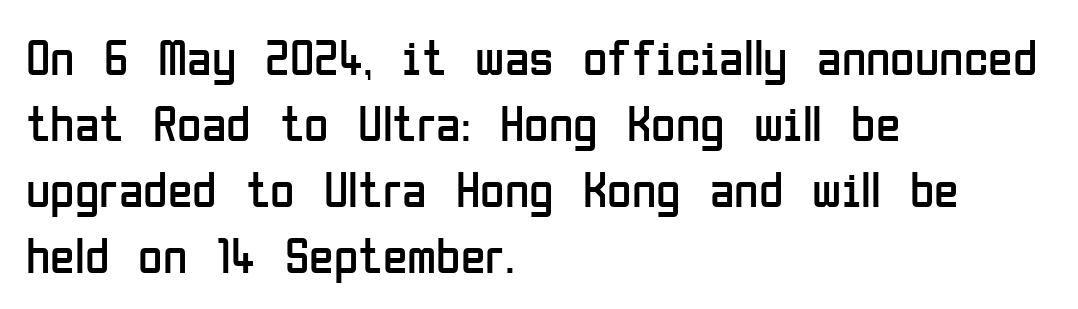
Font category for this specimen: sans-serif. No extra tracking has been applied to these lines. Is the block centered? No — it sits flush against the left margin. These lines are rendered in a variable-pitch font. Words float on clear page, feet unadorned. How would I describe the line gaps? Plain and ordinary.
